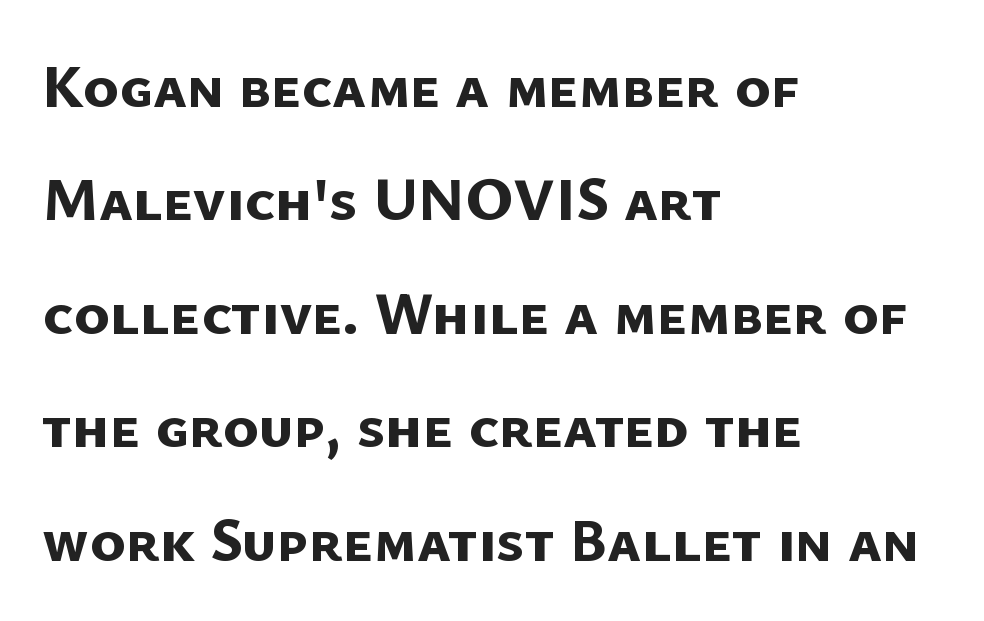
{"serif": "no", "bold": "yes", "weight": "bold", "width": "normal", "stroke_contrast": "low", "x_height": "medium", "monospaced": "no", "underline": "no", "align": "left", "line_spacing_ratio": 1.86, "letter_spacing": "normal", "letter_spacing_em": 0.0, "glyph_px": 61}
